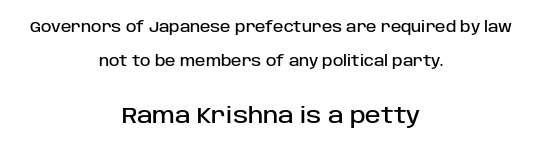
{"italic": "no", "underline": "no", "align": "center", "line_spacing": "loose", "line_spacing_ratio": 2.46, "letter_spacing": "normal", "letter_spacing_em": 0.0, "larger_block": "second", "size_ratio": 1.5, "glyph_px": 21}
